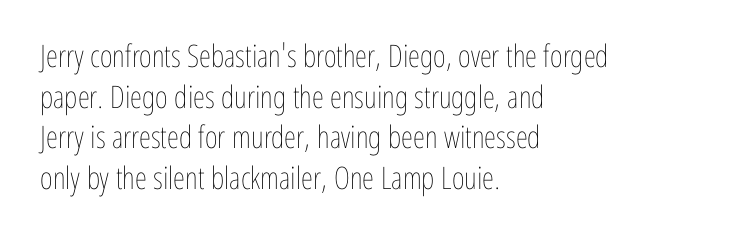
Proportional: the letters do not fall into vertical columns. The passage shown is not bold in any degree. Does extra space separate the letters? No, they use regular spacing. Short and long lines alike share a common starting point at left. Each row of text sits above clean, open space. The letters stand straight up with perfectly vertical stems.
